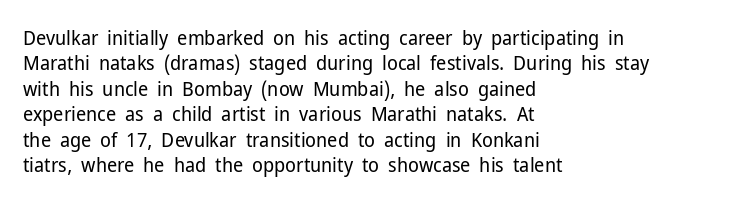
{"italic": "no", "bold": "no", "underline": "no", "align": "left", "line_spacing": "normal", "line_spacing_ratio": 1.27, "letter_spacing": "normal", "letter_spacing_em": 0.0, "glyph_px": 20}
